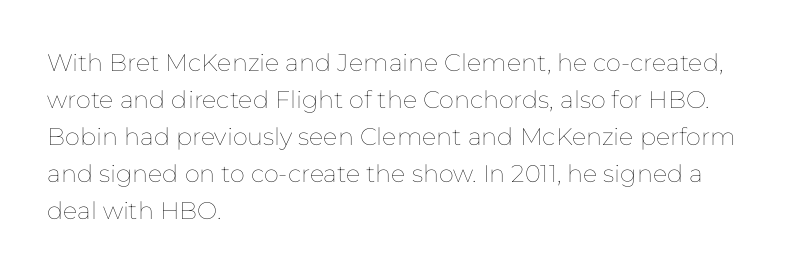
Q: Is the text bold? A: No.
Q: Is the text italic (slanted)? A: No, it is upright.
Q: Is the text underlined? A: No.
Q: How is the paragraph aligned? A: Left-aligned.
Q: Is the spacing between letters normal or unusually wide? A: Normal.
Q: Is the spacing between lines tight, normal or loose? A: Normal.
